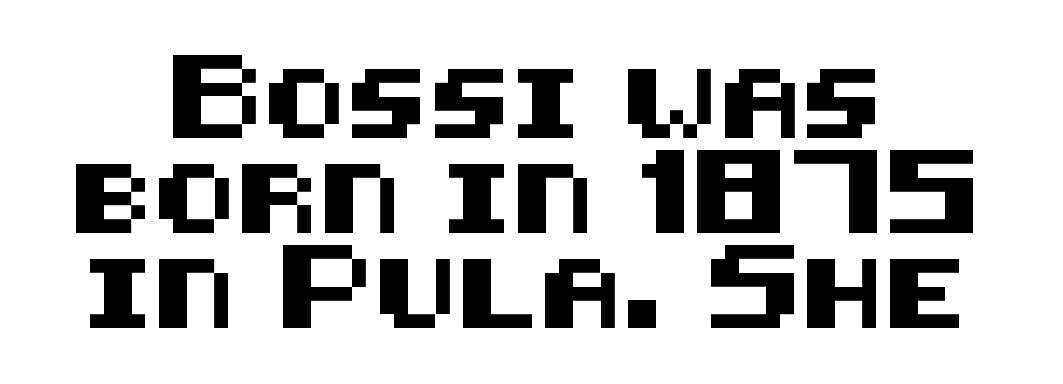
Successive baselines arrive at the customary interval. The passage shown has conventional tracking throughout. Only glyphs here, with clear space below each row. Rendered with straight, roman letterforms. The typeface chosen for these lines omits serifs. This rendering uses center alignment, leaving both contours irregular but symmetric.
